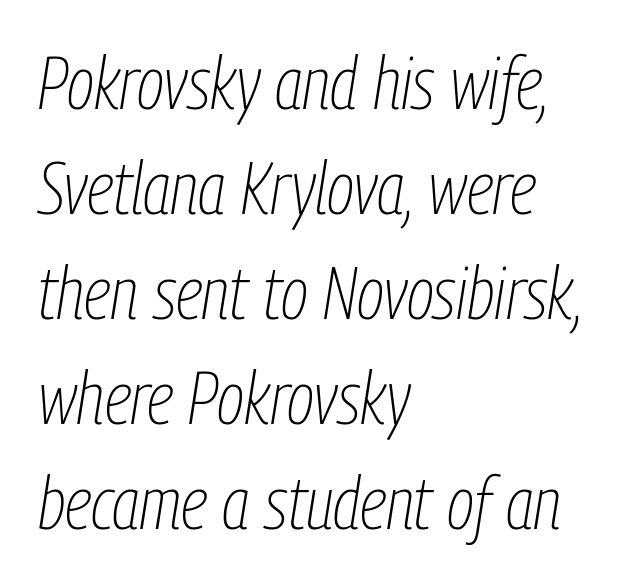
Q: Is the text bold? A: No.
Q: Is the text italic (slanted)? A: Yes, it leans right by about 9 degrees.
Q: Is the text underlined? A: No.
Q: How is the paragraph aligned? A: Left-aligned.
Q: Is the spacing between letters normal or unusually wide? A: Normal.
Q: Is the spacing between lines tight, normal or loose? A: Normal.
Q: Width (condensed, normal, or wide)? A: Condensed.
Q: Stroke contrast? A: Low.
Q: x-height? A: Medium.
Q: Monospaced? A: No.
